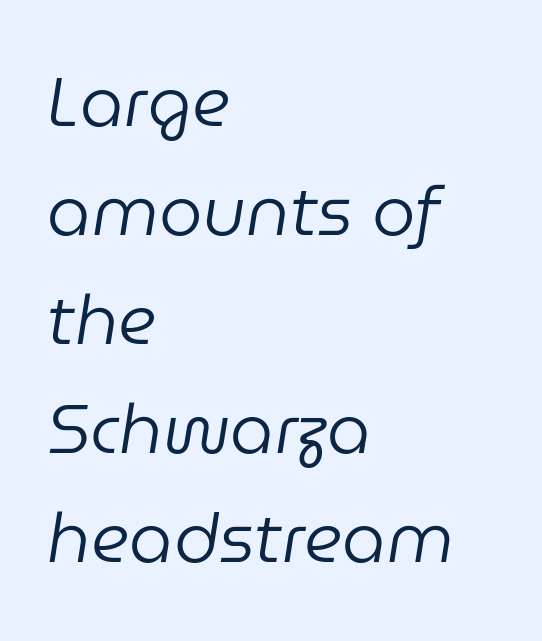
The image shows 69 px regular-weight type, italic (leaning right); set left-aligned, normal line spacing (1.58x), normal letter spacing, not underlined; low stroke contrast and a medium x-height.
